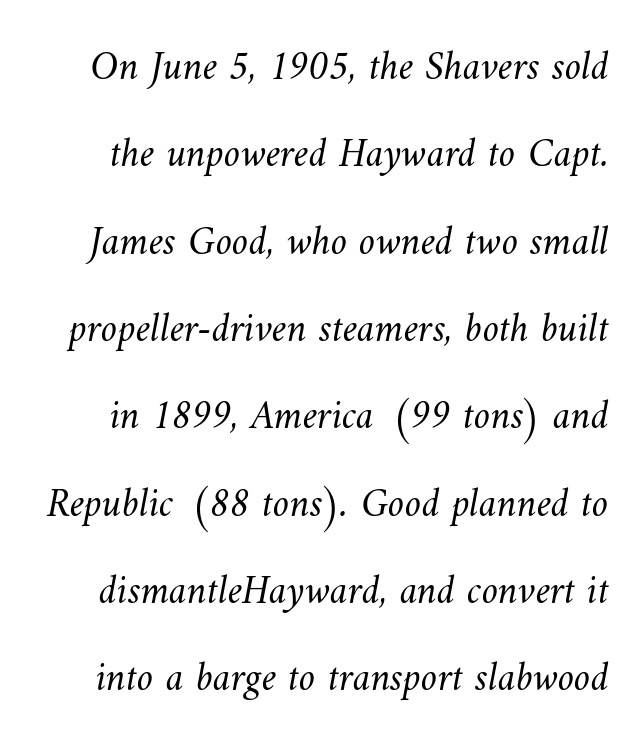
The rendering keeps characters at their native spacing. Looks like regular typesetting: each glyph gets only the width it needs. The font is comparable to plain body text, perhaps lighter. The space beneath each line is pristine and unruled. Regarding leading, the lines here are spaced well apart.
